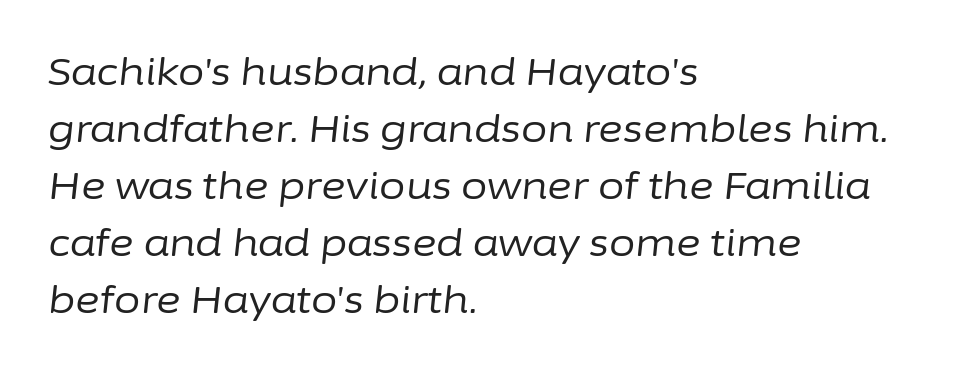
Q: Is the text bold? A: No.
Q: Is the text italic (slanted)? A: Yes, it leans right by about 6 degrees.
Q: Is the text underlined? A: No.
Q: How is the paragraph aligned? A: Left-aligned.
Q: Is the spacing between letters normal or unusually wide? A: Normal.
Q: Is the spacing between lines tight, normal or loose? A: Normal.
Q: Width (condensed, normal, or wide)? A: Normal.
Q: Stroke contrast? A: Low.
Q: x-height? A: Medium.
Q: Monospaced? A: No.
